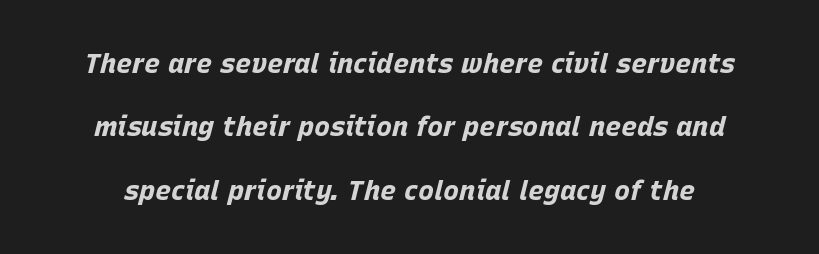
Successive baselines arrive slowly, with a big drop between each. Tracking value appears to be zero — textbook default spacing. Check the space under the baseline: it is left empty. The letters are bold, with thick, heavy strokes. You can tell it's italic because the verticals aren't actually vertical.
